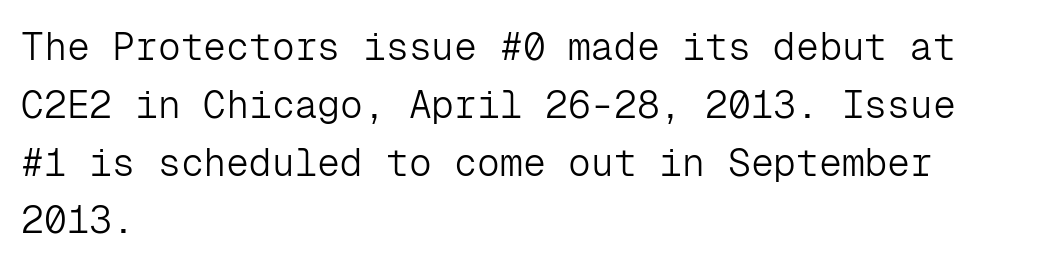
The image shows 38 px light sans-serif type, upright, monospaced; set left-aligned, normal line spacing (1.52x), normal letter spacing, not underlined; low stroke contrast and a medium x-height.
